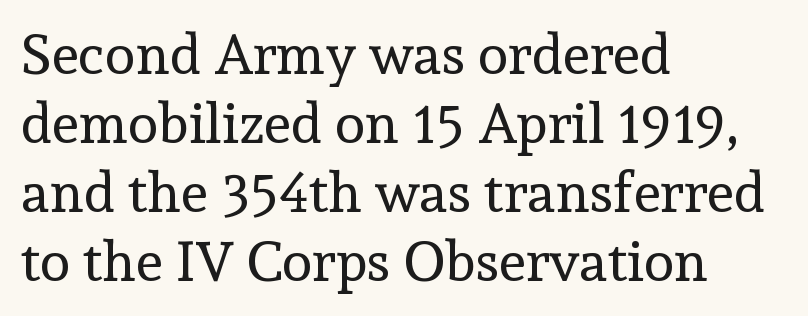
The image shows 56 px regular-weight serif type, upright; set left-aligned, line spacing 1.23x, normal letter spacing, not underlined; a medium x-height.
